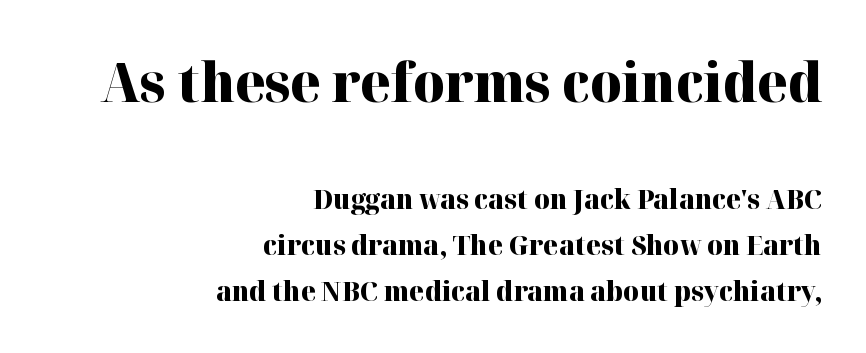
{"serif": "yes", "italic": "no", "bold": "yes", "weight": "heavy", "width": "normal", "stroke_contrast": "high", "x_height": "medium", "monospaced": "no", "underline": "no", "align": "right", "line_spacing_ratio": 1.71, "letter_spacing": "normal", "letter_spacing_em": 0.0, "larger_block": "first", "size_ratio": 2.0, "glyph_px": 54}
